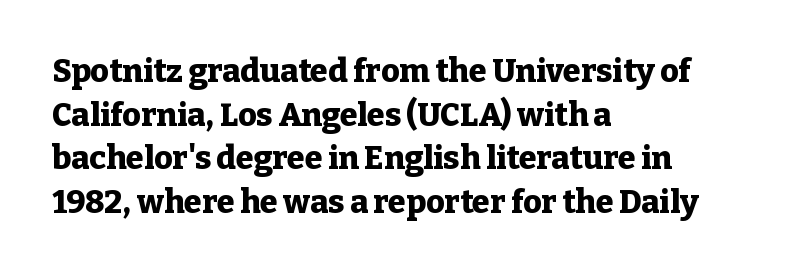
The image shows 32 px heavy serif type, upright; set left-aligned, normal line spacing (1.36x), normal letter spacing, not underlined; low stroke contrast and a medium x-height.
